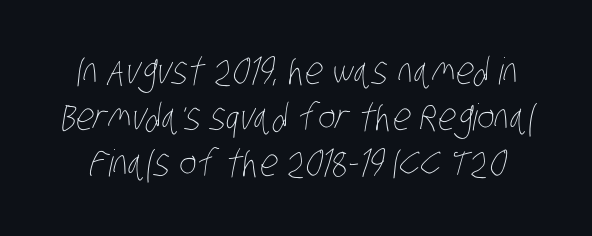
The image shows 37 px thin, condensed type; set line spacing 1.24x, normal letter spacing, not underlined; low stroke contrast and a large x-height.
